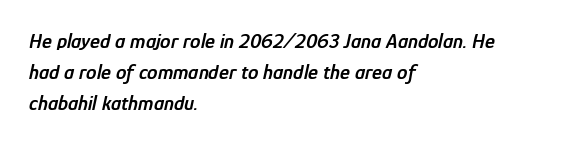
The image shows 21 px text type, italic (leaning right); set left-aligned, normal line spacing (1.48x), normal letter spacing, not underlined.
